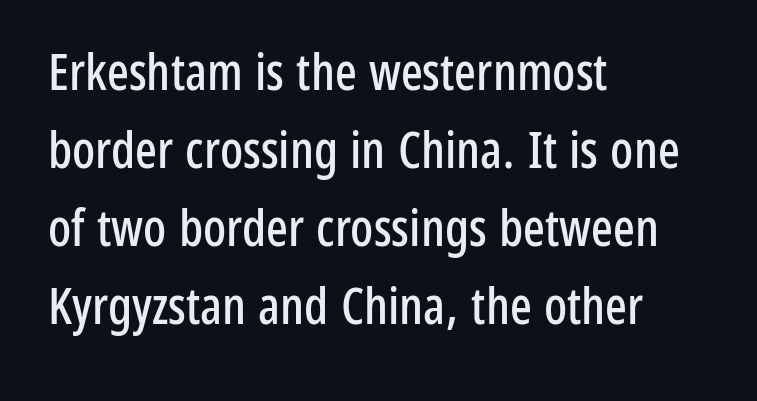
Between one letter and the next there's only the usual sliver of space. If you drew a line through each stem, it would be perfectly vertical. Unlike a traditional serif, this face leaves its strokes unadorned. Nobody drew a line under any word here. The rendering anchors every line to the left-hand side.
